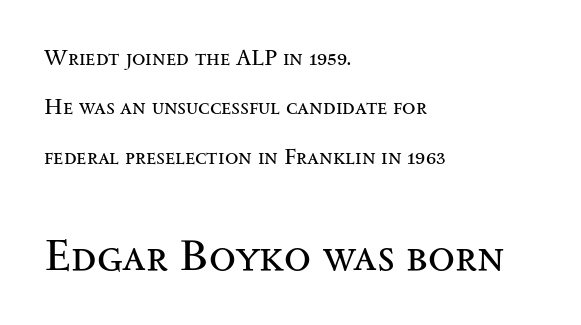
Q: Is the text bold? A: No.
Q: Is the text italic (slanted)? A: No, it is upright.
Q: Is the typeface a serif or a sans-serif typeface? A: Serif.
Q: Is the text underlined? A: No.
Q: How is the paragraph aligned? A: Left-aligned.
Q: Is the spacing between letters normal or unusually wide? A: Normal.
Q: Is the spacing between lines tight, normal or loose? A: Loose.
Q: Which block of text is set in a larger size, the first (top) or the second (bottom)? A: The second (bottom) one.
Q: Width (condensed, normal, or wide)? A: Wide.
Q: Stroke contrast? A: Medium.
Q: x-height? A: Small.
Q: Monospaced? A: No.
